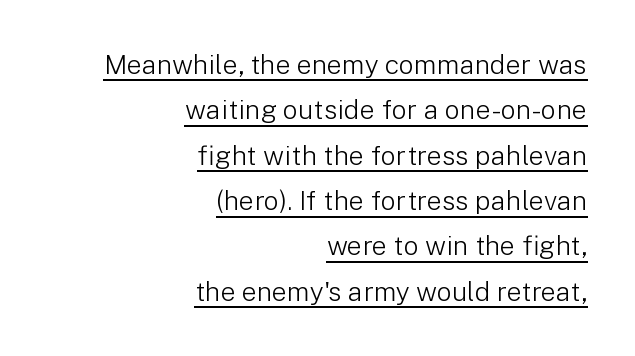
Q: Is the text bold? A: No.
Q: Is the text italic (slanted)? A: No, it is upright.
Q: Is the text underlined? A: Yes.
Q: How is the paragraph aligned? A: Right-aligned.
Q: Is the spacing between letters normal or unusually wide? A: Normal.
Q: Is the spacing between lines tight, normal or loose? A: Normal.
